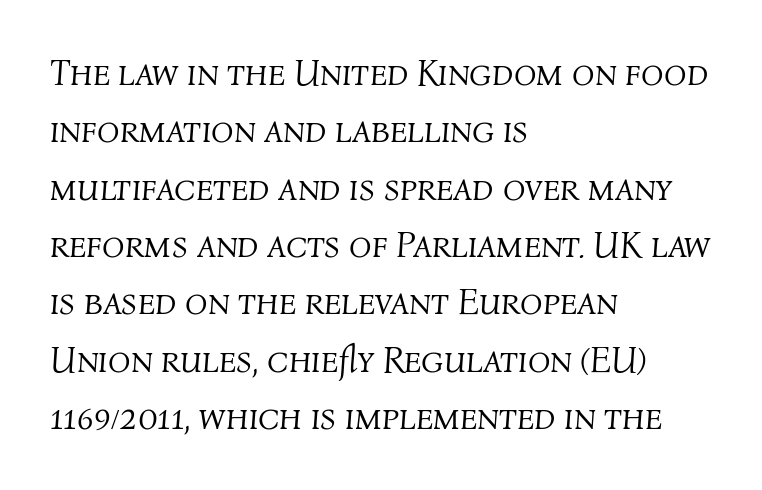
{"italic": "yes", "lean": "right", "slant_degrees": 4, "bold": "no", "weight": "light", "width": "normal", "stroke_contrast": "medium", "x_height": "medium", "monospaced": "no", "underline": "no", "align": "left", "line_spacing": "normal", "line_spacing_ratio": 1.55, "letter_spacing": "normal", "letter_spacing_em": 0.0, "glyph_px": 37}
